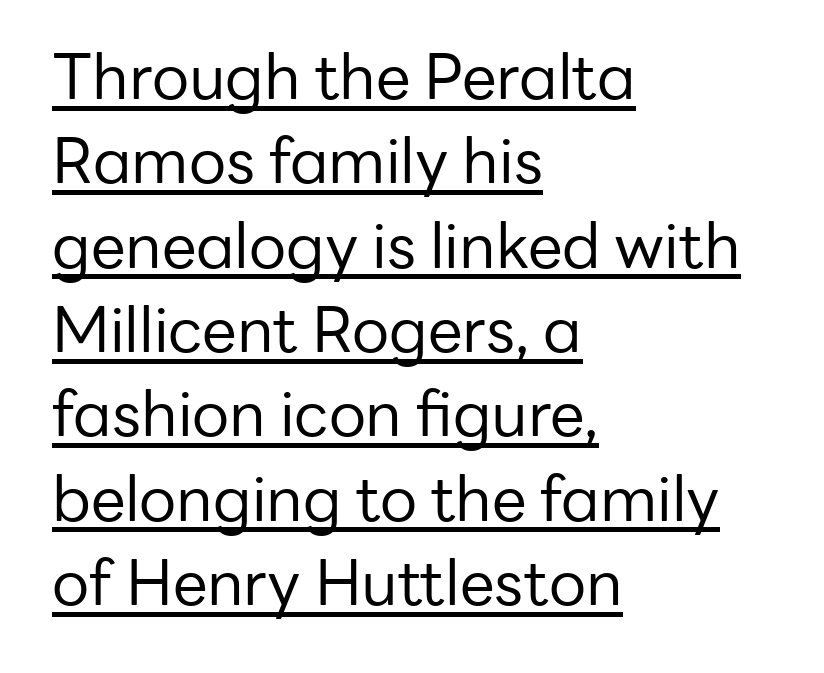
Summary of vertical rhythm: regular, with standard interline spacing. The typesetting does not lean heavy: it is not bold. Here the glyphs are tracked normally, forming tight word shapes. The sample's only ornament is a line tracing under the words. Proportional: the letters do not fall into vertical columns.
